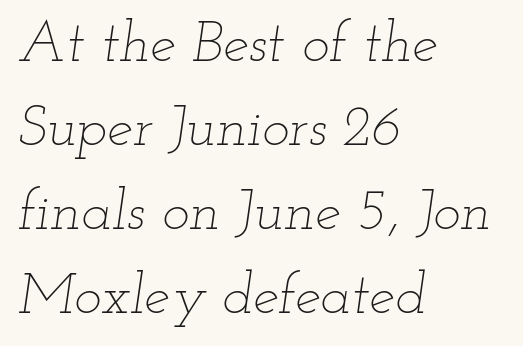
Q: Is the text bold? A: No.
Q: Is the text italic (slanted)? A: Yes, it leans right by about 12 degrees.
Q: Is the text underlined? A: No.
Q: How is the paragraph aligned? A: Left-aligned.
Q: Is the spacing between letters normal or unusually wide? A: Normal.
Q: Is the spacing between lines tight, normal or loose? A: Normal.
Q: Width (condensed, normal, or wide)? A: Wide.
Q: Stroke contrast? A: Low.
Q: x-height? A: Small.
Q: Monospaced? A: No.
